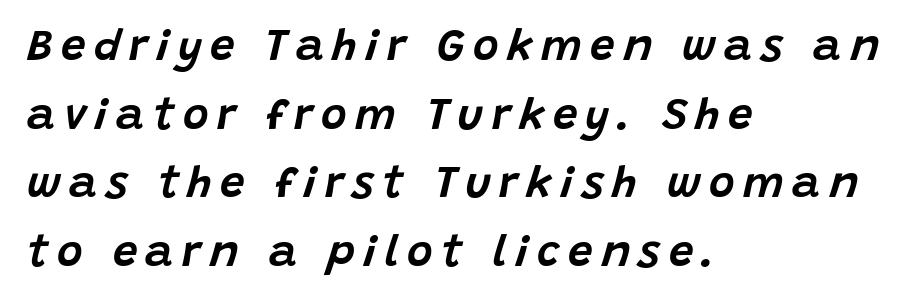
{"italic": "yes", "lean": "right", "slant_degrees": 15, "width": "normal", "stroke_contrast": "low", "x_height": "large", "monospaced": "no", "underline": "no", "align": "left", "line_spacing": "normal", "line_spacing_ratio": 1.56, "glyph_px": 44}
